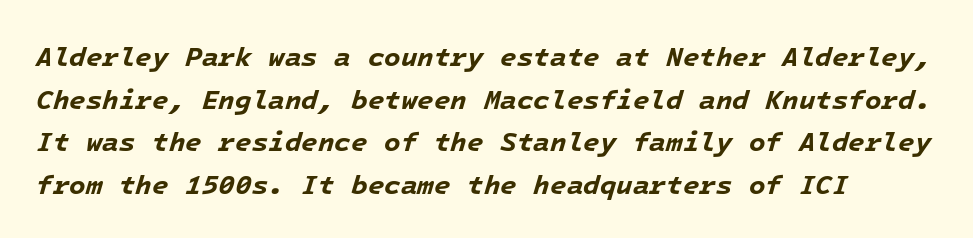
{"italic": "yes", "lean": "right", "slant_degrees": 16, "bold": "yes", "underline": "no", "line_spacing": "normal", "line_spacing_ratio": 1.58, "letter_spacing": "normal", "letter_spacing_em": 0.0, "glyph_px": 27}
